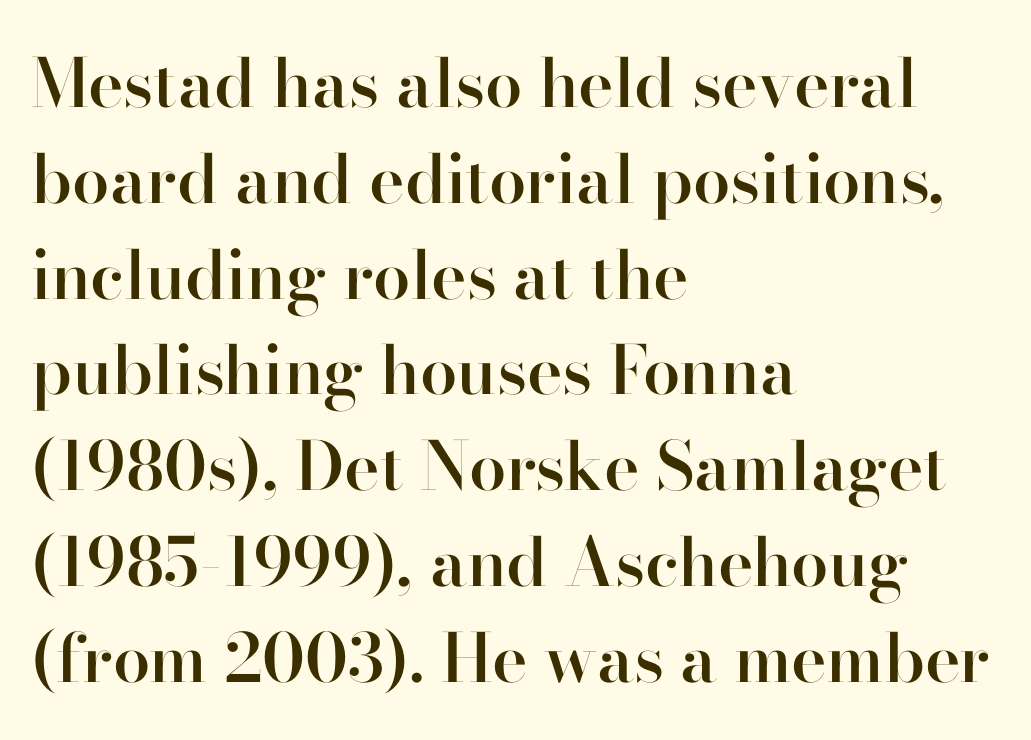
{"serif": "yes", "italic": "no", "bold": "semi", "weight": "semibold", "width": "normal", "stroke_contrast": "high", "x_height": "small", "monospaced": "no", "underline": "no", "align": "left", "line_spacing": "normal", "line_spacing_ratio": 1.43, "letter_spacing": "normal", "letter_spacing_em": 0.0, "glyph_px": 67}
